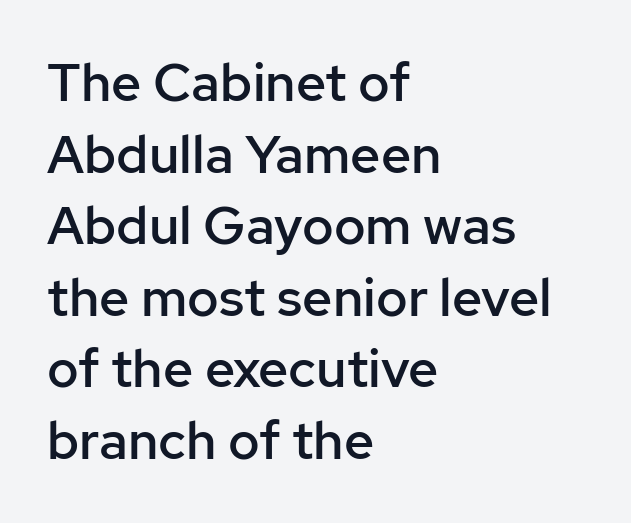
{"serif": "no", "italic": "no", "bold": "semi", "weight": "semibold", "width": "normal", "stroke_contrast": "low", "x_height": "medium", "monospaced": "no", "underline": "no", "align": "left", "line_spacing": "normal", "line_spacing_ratio": 1.35, "letter_spacing": "normal", "letter_spacing_em": 0.0, "glyph_px": 53}
